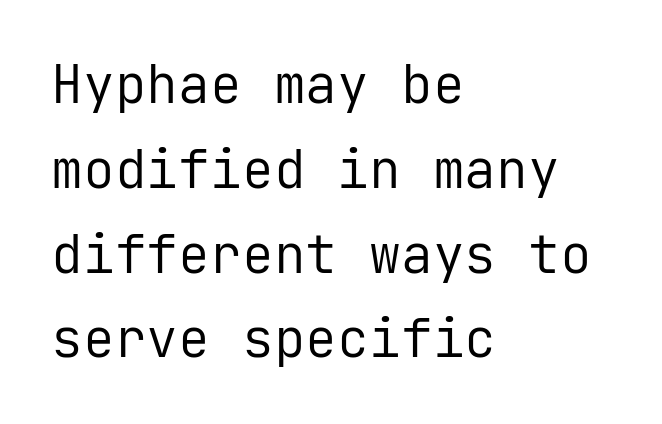
{"serif": "no", "italic": "no", "bold": "no", "weight": "regular", "width": "normal", "stroke_contrast": "low", "x_height": "medium", "monospaced": "yes", "underline": "no", "align": "left", "line_spacing": "normal", "line_spacing_ratio": 1.6, "letter_spacing": "normal", "letter_spacing_em": 0.0, "glyph_px": 53}
